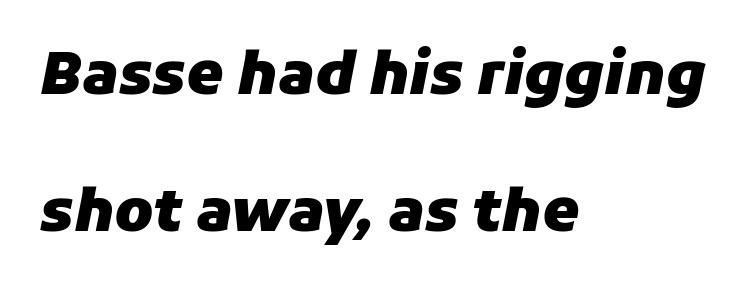
The image shows 59 px heavy type, italic (leaning right); set left-aligned, loose line spacing (2.33x), normal letter spacing, not underlined; low stroke contrast and a medium x-height.
